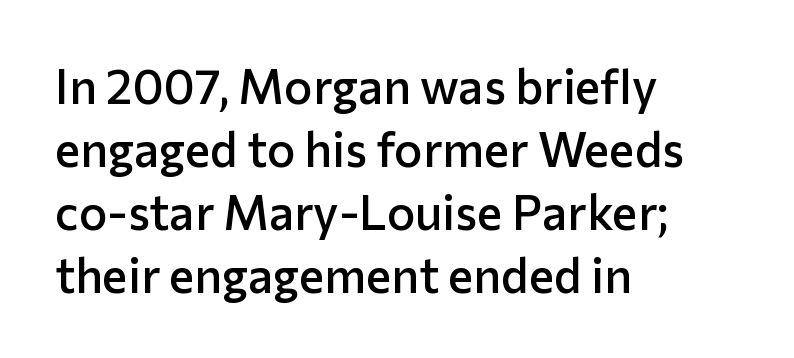
{"serif": "no", "italic": "no", "bold": "semi", "weight": "semibold", "width": "normal", "stroke_contrast": "low", "x_height": "medium", "monospaced": "no", "underline": "no", "align": "left", "line_spacing": "normal", "line_spacing_ratio": 1.31, "letter_spacing": "normal", "letter_spacing_em": 0.0, "glyph_px": 48}
